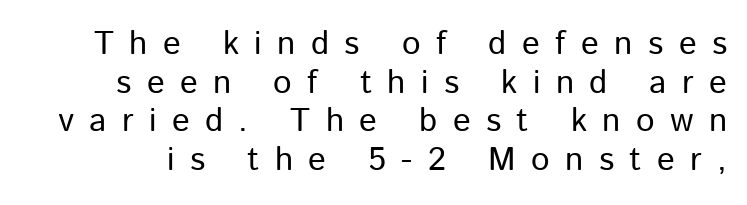
Here the glyphs are tracked loosely, breaking word shapes into spaced letters. You can tell from the bare stems that sans-serif type was used. The glyphs are unaccompanied by any horizontal stroke below them. This sample has the flowing, uneven cadence of proportional lettering. Compared with a typical body face, this is equally light or lighter still. In terms of posture, this sample is upright.
